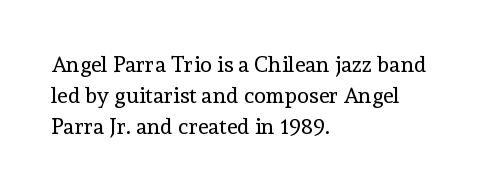
Q: Is the text bold? A: No.
Q: Is the text italic (slanted)? A: No, it is upright.
Q: Is the text underlined? A: No.
Q: How is the paragraph aligned? A: Left-aligned.
Q: Is the spacing between letters normal or unusually wide? A: Normal.
Q: Is the spacing between lines tight, normal or loose? A: Normal.
